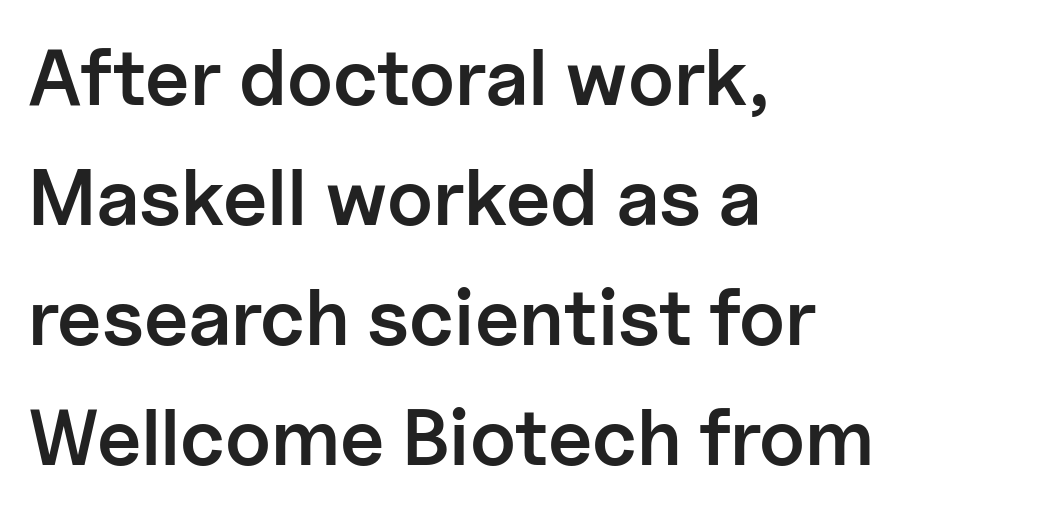
{"serif": "no", "italic": "no", "bold": "semi", "weight": "semibold", "width": "normal", "stroke_contrast": "low", "x_height": "medium", "monospaced": "no", "underline": "no", "align": "left", "line_spacing": "normal", "line_spacing_ratio": 1.52, "letter_spacing": "normal", "letter_spacing_em": 0.0, "glyph_px": 79}
